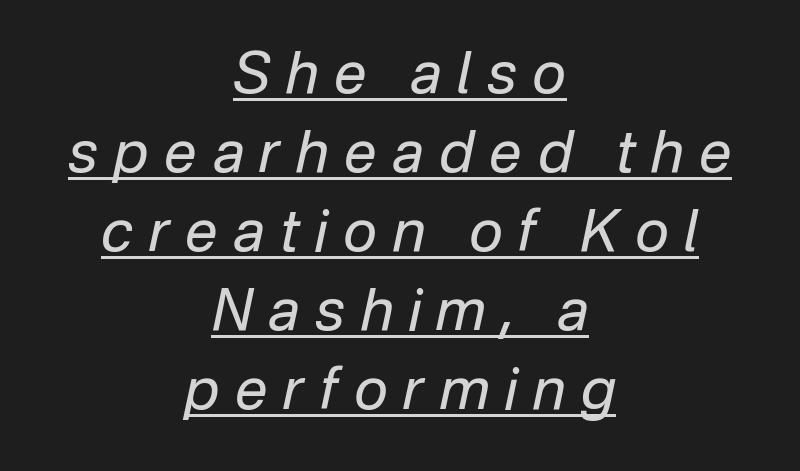
Q: Is the text bold? A: No.
Q: Is the text italic (slanted)? A: Yes, it leans right by about 12 degrees.
Q: Is the text underlined? A: Yes.
Q: How is the paragraph aligned? A: Centered.
Q: Is the spacing between letters normal or unusually wide? A: Unusually wide.
Q: Is the spacing between lines tight, normal or loose? A: Normal.
Q: Width (condensed, normal, or wide)? A: Normal.
Q: Stroke contrast? A: Low.
Q: x-height? A: Medium.
Q: Monospaced? A: No.
